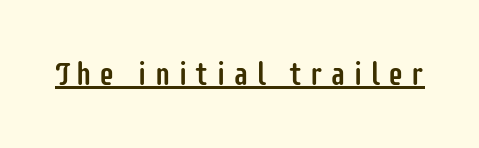
This is sans-serif lettering, the kind often seen on screens and signage. Spacing verdict: proportional, widths tailored to each character. Loose tracking; the words dissolve into strings of separated letters. Notice how a bar underscores the lettering throughout. You can tell it's not italic because the verticals are truly vertical.
